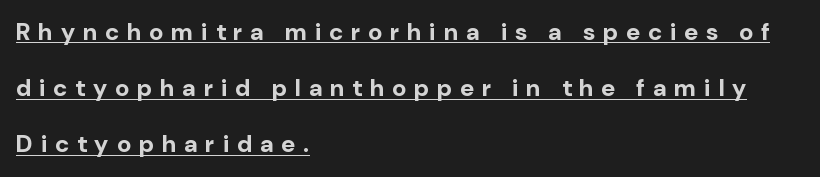
Q: Is the text bold? A: Yes.
Q: Is the text italic (slanted)? A: No, it is upright.
Q: Is the text underlined? A: Yes.
Q: How is the paragraph aligned? A: Left-aligned.
Q: Is the spacing between letters normal or unusually wide? A: Unusually wide.
Q: Is the spacing between lines tight, normal or loose? A: Loose.
